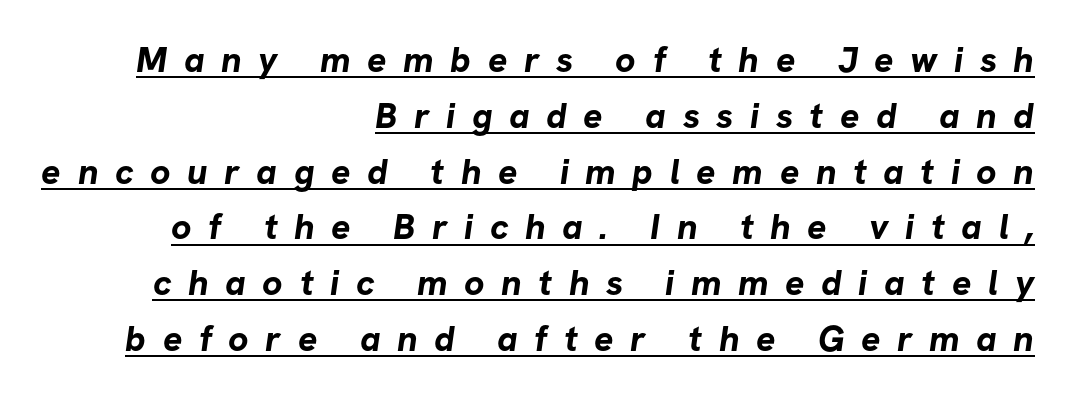
{"serif": "no", "bold": "yes", "weight": "bold", "width": "normal", "stroke_contrast": "low", "x_height": "medium", "monospaced": "no", "underline": "yes", "align": "right", "line_spacing": "normal", "line_spacing_ratio": 1.55, "letter_spacing": "wide", "letter_spacing_em": 0.46, "glyph_px": 36}
